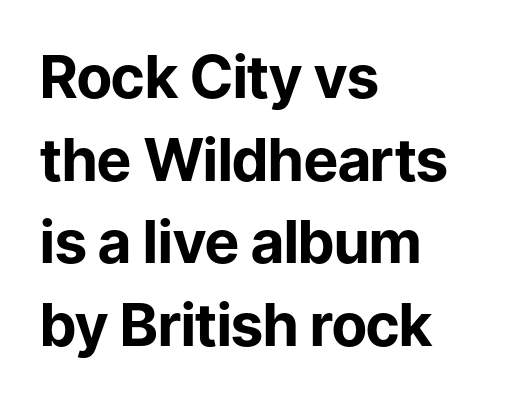
Character widths vary here, with narrow letters taking less room than wide ones. Ascenders rise straight up at ninety degrees. Honestly, the row spacing looks completely unremarkable. The strip under each line holds only bare page. Leftover space on each line is placed entirely after the last word. Is the type bold? Yes — the strokes are clearly thick and heavy.
